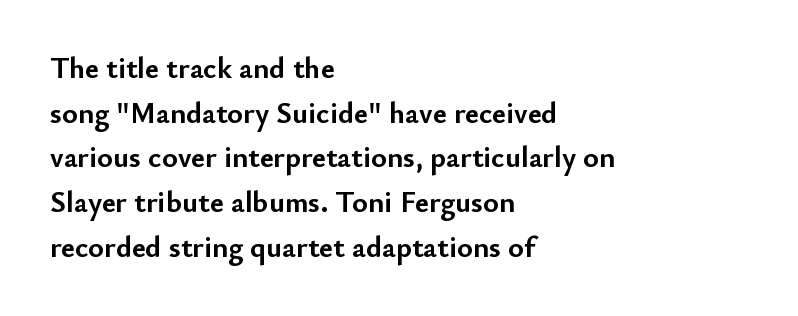
Descenders are the only things crossing below the line. Is this a fixed-width face? No — the glyphs have proportional, varying widths. Tracking value appears to be zero — textbook default spacing. One glance says typical: line gaps are just what's usual.
